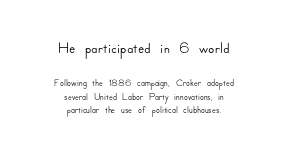
{"italic": "no", "underline": "no", "align": "center", "line_spacing": "tight", "line_spacing_ratio": 0.96, "letter_spacing": "normal", "letter_spacing_em": 0.0, "larger_block": "first", "size_ratio": 1.64, "glyph_px": 23}
